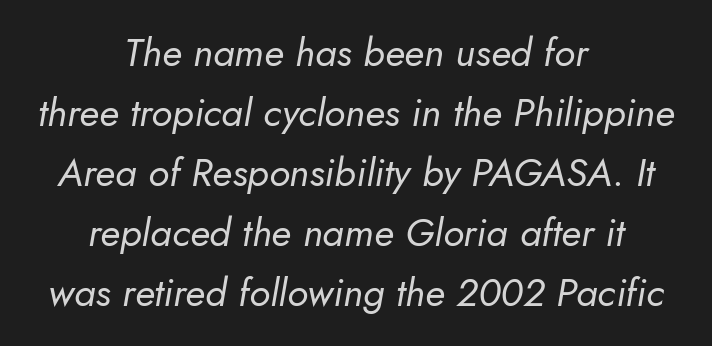
{"italic": "yes", "lean": "right", "slant_degrees": 10, "bold": "no", "weight": "regular", "width": "normal", "stroke_contrast": "low", "x_height": "small", "monospaced": "no", "underline": "no", "align": "center", "line_spacing": "normal", "line_spacing_ratio": 1.54, "letter_spacing": "normal", "letter_spacing_em": 0.0, "glyph_px": 39}
